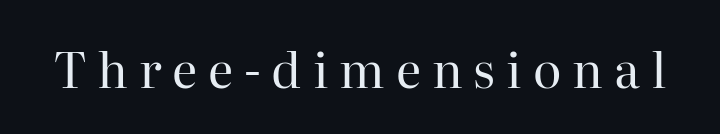
Here the glyphs are tracked loosely, breaking word shapes into spaced letters. What kind of face is this? One with serifs. Summary of weight: not heavy and not bold. The strip under each line holds only bare page. The rendering uses natural spacing where letterforms have individual widths. The letters stand upright; this is a roman face.
